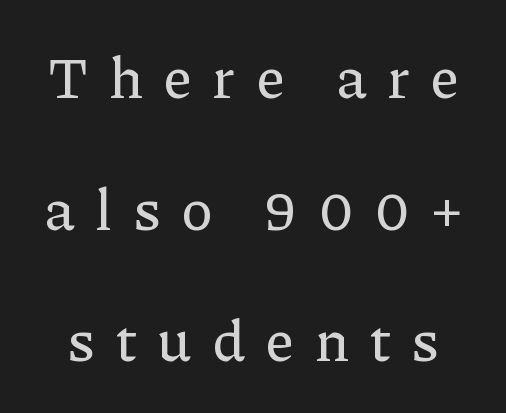
The image shows 58 px serif type, upright; set loose line spacing (2.27x), unusually wide letter spacing (+0.35 em), not underlined; low stroke contrast and a medium x-height.
